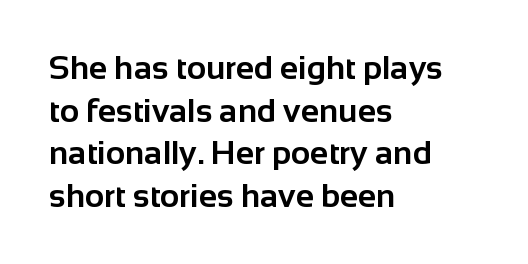
The image shows 33 px bold sans-serif type, upright; set left-aligned, normal line spacing (1.29x), normal letter spacing, not underlined; low stroke contrast and a medium x-height.
